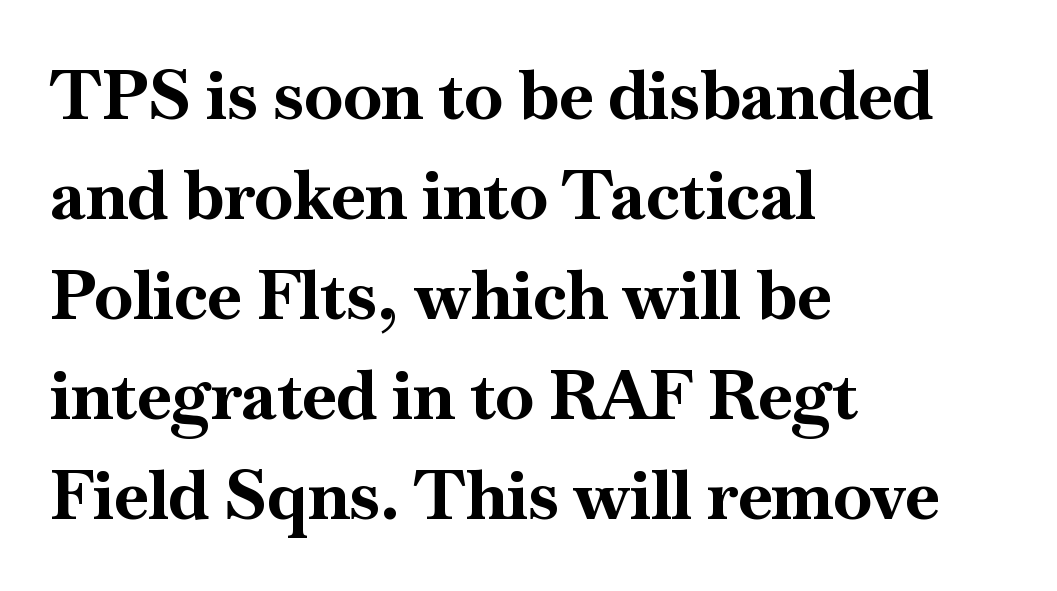
Q: Is the text bold? A: Yes.
Q: Is the text italic (slanted)? A: No, it is upright.
Q: Is the typeface a serif or a sans-serif typeface? A: Serif.
Q: Is the text underlined? A: No.
Q: How is the paragraph aligned? A: Left-aligned.
Q: Is the spacing between letters normal or unusually wide? A: Normal.
Q: Is the spacing between lines tight, normal or loose? A: Normal.
Q: Width (condensed, normal, or wide)? A: Normal.
Q: Stroke contrast? A: High.
Q: x-height? A: Small.
Q: Monospaced? A: No.
